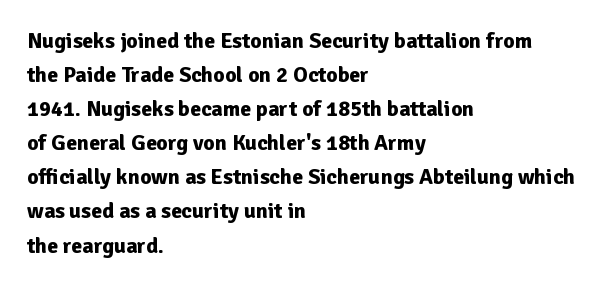
{"italic": "no", "bold": "yes", "underline": "no", "align": "left", "line_spacing": "normal", "line_spacing_ratio": 1.55, "letter_spacing": "normal", "letter_spacing_em": 0.0, "glyph_px": 22}
